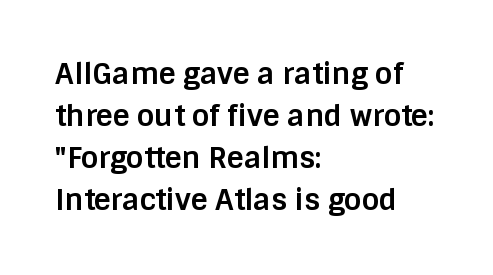
Layout note: lines flush left. The space between consecutive lines is moderate. Posture: vertical. The gap between lines stays unmarked.
